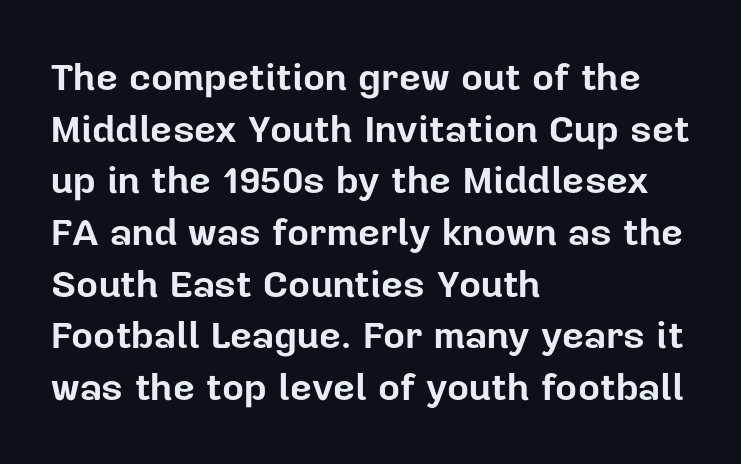
The image shows 38 px bold sans-serif type, upright; set left-aligned, normal line spacing (1.36x), normal letter spacing, not underlined; low stroke contrast and a medium x-height.
